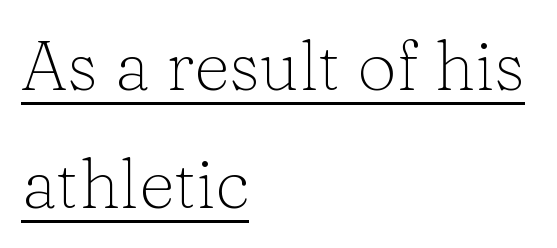
{"serif": "yes", "italic": "no", "bold": "no", "weight": "light", "width": "normal", "stroke_contrast": "low", "x_height": "medium", "monospaced": "no", "underline": "yes", "align": "left", "line_spacing": "normal", "line_spacing_ratio": 1.69, "letter_spacing": "normal", "letter_spacing_em": 0.0, "glyph_px": 70}
